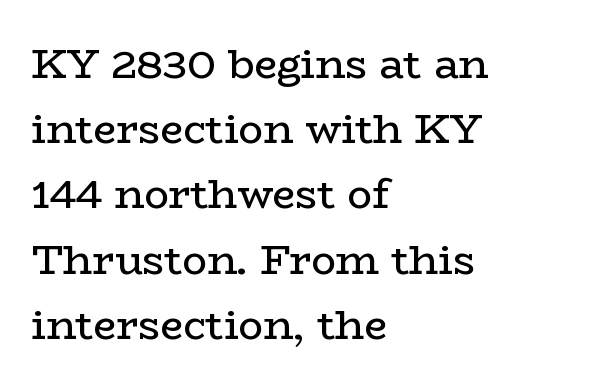
Old-style or modern, the face here clearly has serifs. Evenly set lines give the paragraph a standard silhouette. There is no visible air inserted between adjacent glyphs. The font's upright variant was chosen for this text.
